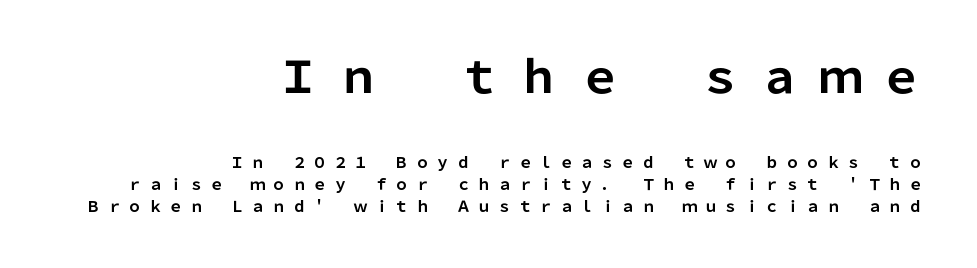
You can tell from the bare stems that sans-serif type was used. Every letter is thick-stroked: bold, no question. Each letter keeps its own natural width here, so spacing adapts to shape. Leading matches the norm, producing a regular column. Scale decreases going downward across the two blocks.
